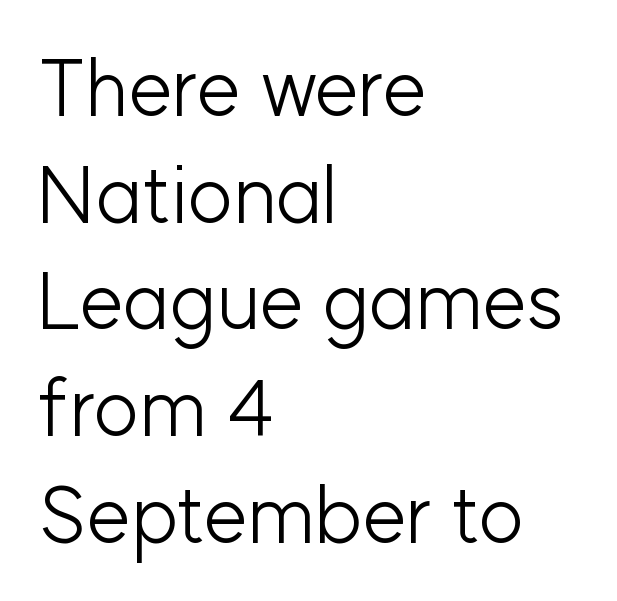
{"serif": "no", "italic": "no", "bold": "no", "weight": "light", "width": "normal", "stroke_contrast": "low", "x_height": "medium", "monospaced": "no", "underline": "no", "align": "left", "line_spacing": "normal", "line_spacing_ratio": 1.35, "letter_spacing": "normal", "letter_spacing_em": 0.0, "glyph_px": 79}
